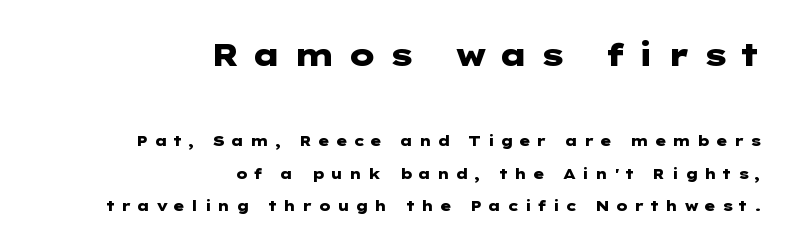
Plenty of ink on the page — the face is bold. Upright lettering throughout. Compared with typical paragraphs, the rows here are farther apart. Descenders hang freely into open space. The characters display no serif detailing; their extremities are plain.
